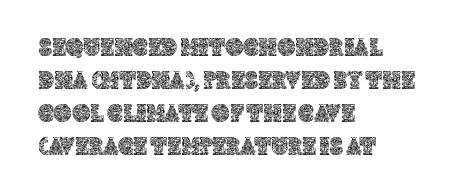
Every row of glyphs begins at an identical x-position on the left. Words appear dense and cohesive because spacing is normal. Unlike italic type, these characters show no tilt at all. Vertical spacing — default. Check under the words: just untouched page.
